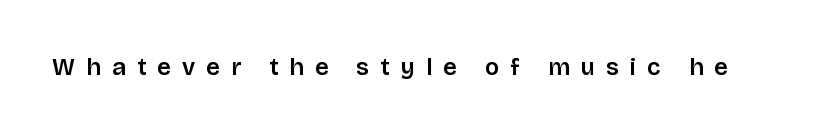
The image shows 24 px text type, upright; set unusually wide letter spacing (+0.47 em), not underlined.
